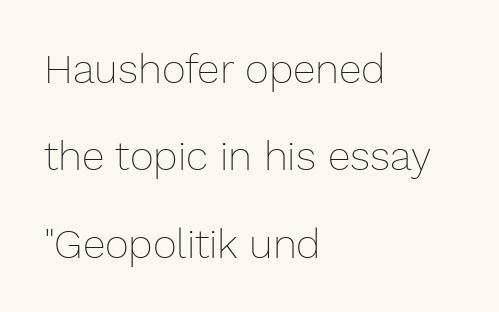
The image shows 41 px thin type, upright; set left-aligned, loose line spacing (2.13x), normal letter spacing, not underlined; low stroke contrast and a medium x-height.
